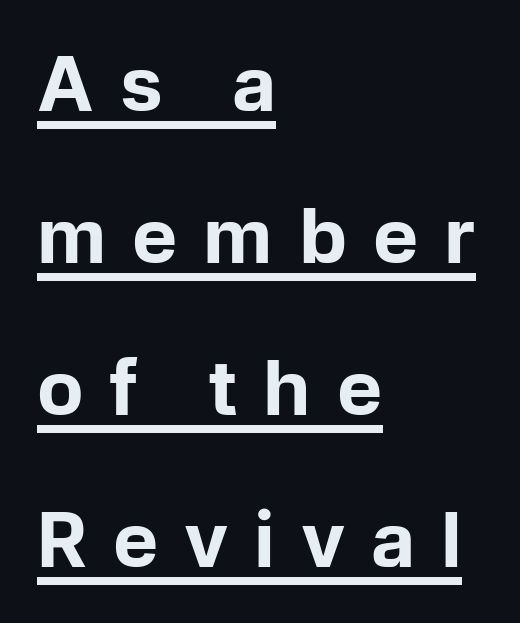
Q: Is the text bold? A: Yes.
Q: Is the text italic (slanted)? A: No, it is upright.
Q: Is the typeface a serif or a sans-serif typeface? A: Sans-serif.
Q: Is the text underlined? A: Yes.
Q: How is the paragraph aligned? A: Left-aligned.
Q: Is the spacing between letters normal or unusually wide? A: Unusually wide.
Q: Is the spacing between lines tight, normal or loose? A: Loose.
Q: Width (condensed, normal, or wide)? A: Normal.
Q: Stroke contrast? A: Low.
Q: x-height? A: Medium.
Q: Monospaced? A: No.
